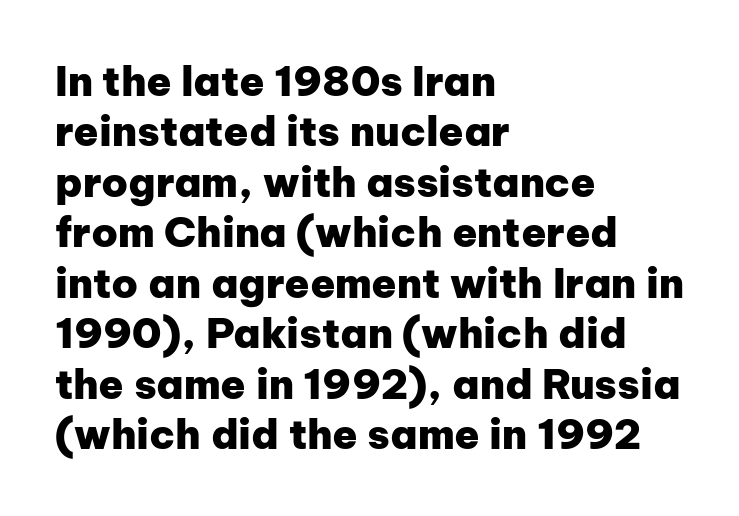
{"serif": "no", "italic": "no", "bold": "yes", "weight": "heavy", "width": "normal", "stroke_contrast": "low", "x_height": "medium", "monospaced": "no", "underline": "no", "align": "left", "line_spacing_ratio": 1.23, "letter_spacing": "normal", "letter_spacing_em": 0.0, "glyph_px": 41}
